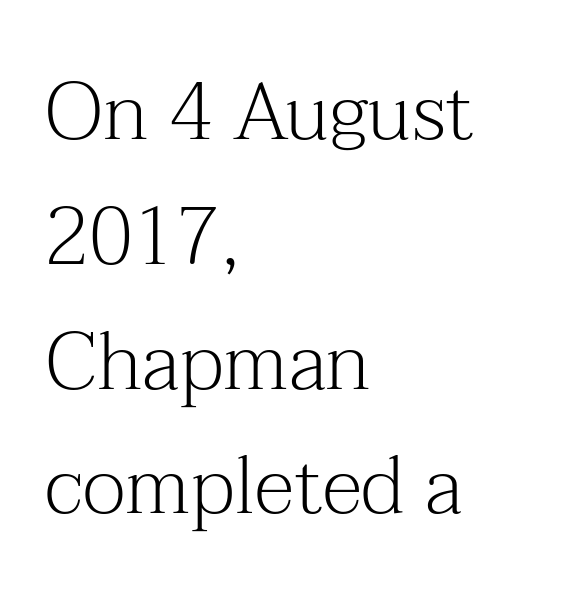
The image shows 80 px light serif type, upright; set left-aligned, normal line spacing (1.56x), normal letter spacing, not underlined; medium stroke contrast and a medium x-height.
